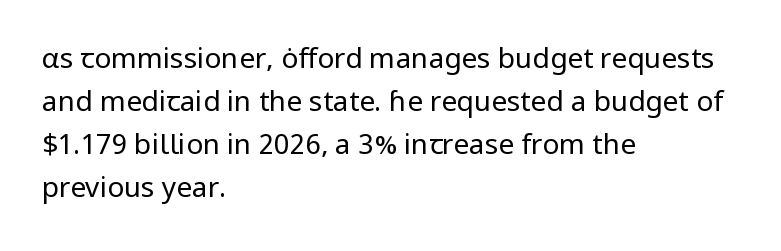
Q: Is the text bold? A: No.
Q: Is the text italic (slanted)? A: No, it is upright.
Q: Is the typeface a serif or a sans-serif typeface? A: Sans-serif.
Q: Is the text underlined? A: No.
Q: How is the paragraph aligned? A: Left-aligned.
Q: Is the spacing between letters normal or unusually wide? A: Normal.
Q: Is the spacing between lines tight, normal or loose? A: Normal.
Q: Width (condensed, normal, or wide)? A: Normal.
Q: Stroke contrast? A: Low.
Q: x-height? A: Medium.
Q: Monospaced? A: No.
